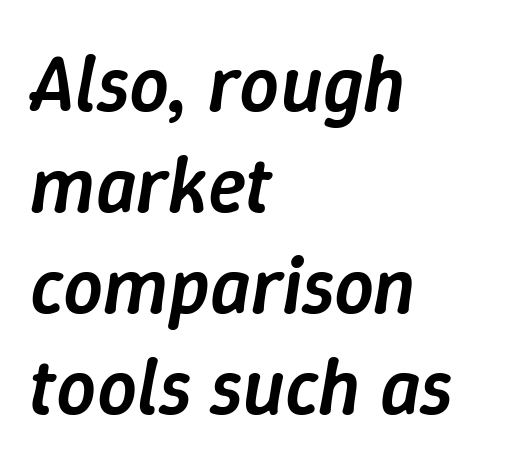
When letters slant like this, we call the style italic. Default kerning and tracking; the words read as compact shapes. Short and long lines alike share a common starting point at left. Whoever set this chose a conventional vertical rhythm.
